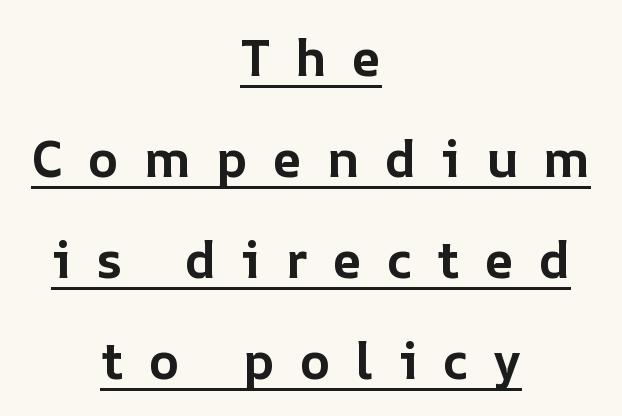
Q: Is the text bold? A: Yes.
Q: Is the text italic (slanted)? A: No, it is upright.
Q: Is the text underlined? A: Yes.
Q: How is the paragraph aligned? A: Centered.
Q: Is the spacing between letters normal or unusually wide? A: Unusually wide.
Q: Is the spacing between lines tight, normal or loose? A: Loose.
Q: Width (condensed, normal, or wide)? A: Normal.
Q: Stroke contrast? A: Low.
Q: x-height? A: Medium.
Q: Monospaced? A: No.
